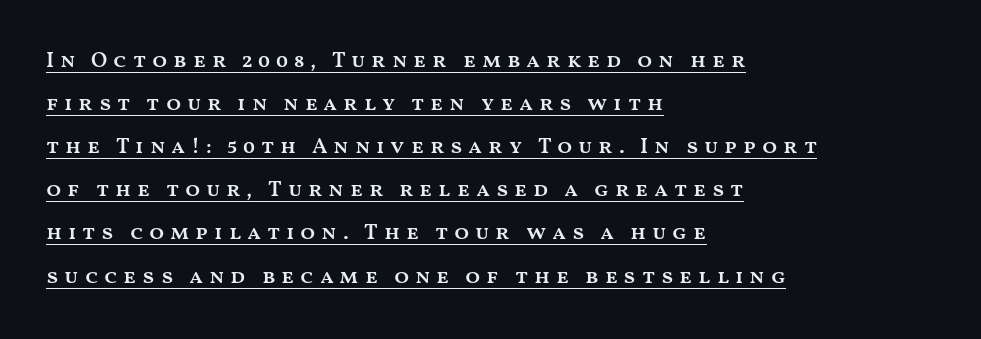
{"italic": "no", "bold": "semi", "underline": "yes", "align": "left", "line_spacing": "loose", "line_spacing_ratio": 1.96, "letter_spacing": "wide", "letter_spacing_em": 0.26, "glyph_px": 22}
